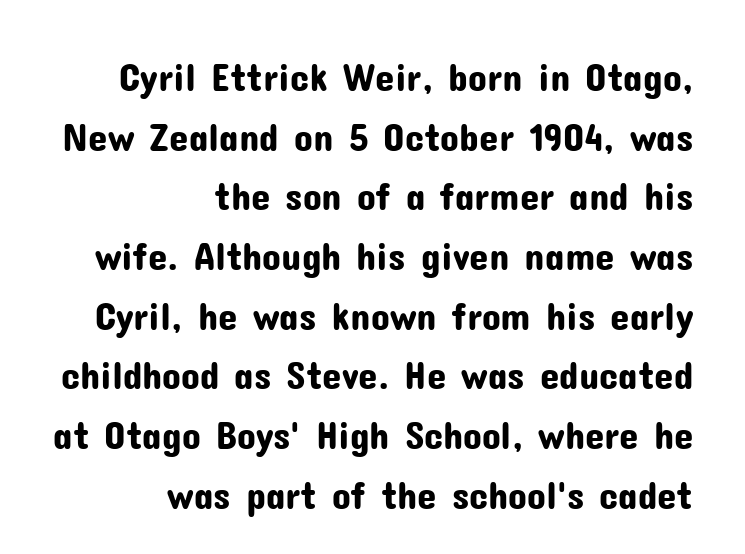
Q: Is the text italic (slanted)? A: No, it is upright.
Q: Is the typeface a serif or a sans-serif typeface? A: Sans-serif.
Q: Is the text underlined? A: No.
Q: How is the paragraph aligned? A: Right-aligned.
Q: Is the spacing between letters normal or unusually wide? A: Normal.
Q: Is the spacing between lines tight, normal or loose? A: Normal.
Q: Width (condensed, normal, or wide)? A: Normal.
Q: Stroke contrast? A: Low.
Q: x-height? A: Medium.
Q: Monospaced? A: No.
